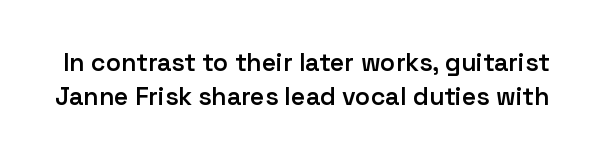
The image shows 25 px text type, upright; set normal line spacing (1.35x), normal letter spacing, not underlined.
